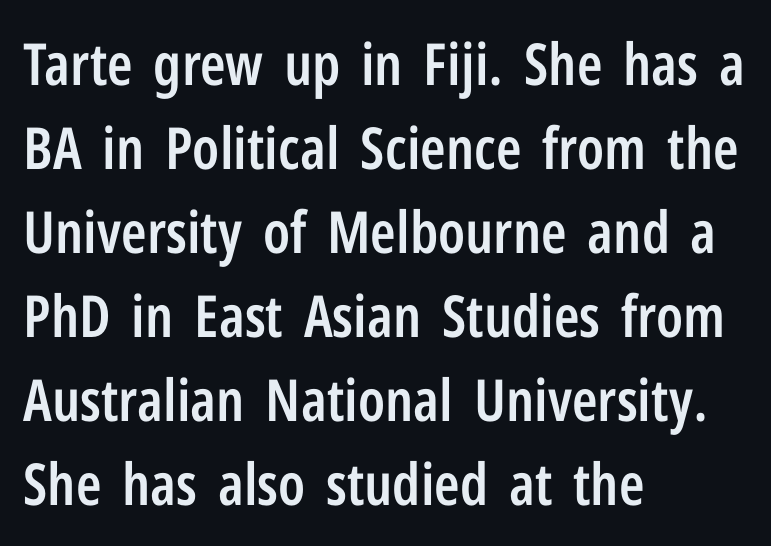
{"serif": "no", "italic": "no", "bold": "semi", "weight": "semibold", "width": "condensed", "stroke_contrast": "low", "x_height": "medium", "monospaced": "no", "underline": "no", "align": "left", "line_spacing": "normal", "line_spacing_ratio": 1.45, "letter_spacing": "normal", "letter_spacing_em": 0.0, "glyph_px": 58}
